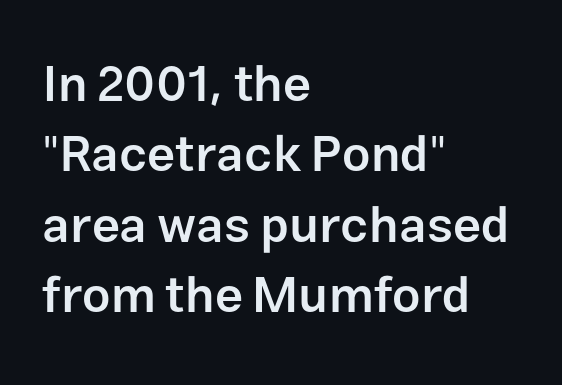
Words appear dense and cohesive because spacing is normal. A typesetter would call this leading conventional body-copy spacing. The passage shown is typed in a proportional face where columns would drift. Italic: no, the glyphs are upright roman. Moderately thickened strokes mark this as semibold type. I'd call this a sans setting — the letters go barefoot.
